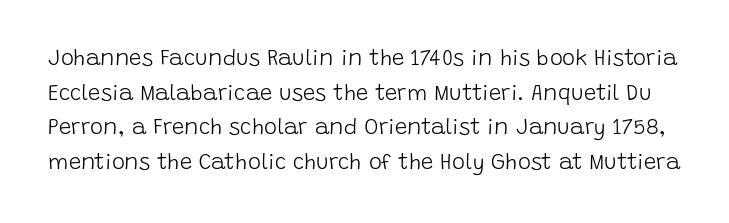
Q: Is the text bold? A: No.
Q: Is the text italic (slanted)? A: No, it is upright.
Q: Is the text underlined? A: No.
Q: Is the spacing between letters normal or unusually wide? A: Normal.
Q: Is the spacing between lines tight, normal or loose? A: Normal.
